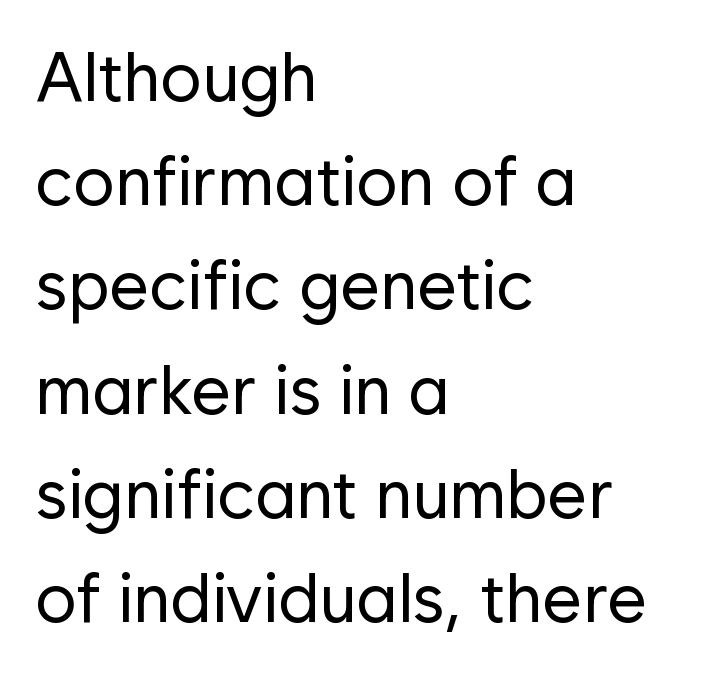
You can tell it's not italic because the verticals are truly vertical. The space between consecutive lines is moderate. The string is rendered with underlining switched off. Examine the stroke ends and you'll find no serifs. On a weight scale, this lands at 450 or below. Spacing verdict: proportional, widths tailored to each character.
